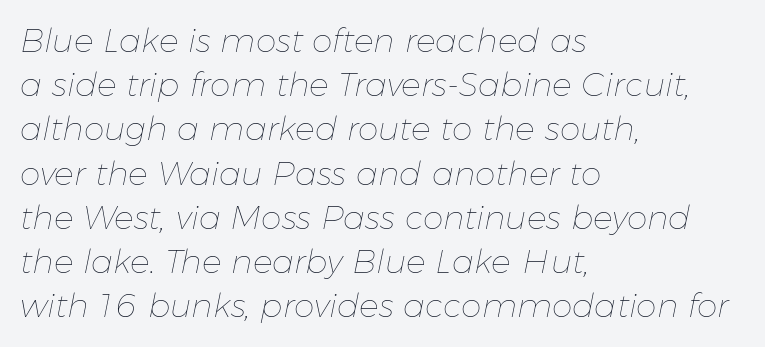
One glance says typical: line gaps are just what's usual. These lines stack with their left ends in a neat column. An italicized treatment has been applied to the whole sample. The space directly below the letters is spotless.
